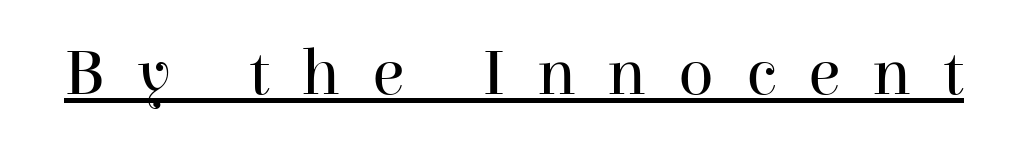
Here the designer chose a conventional face with non-uniform glyph widths. This is serif lettering, the kind often seen in printed books. Heaviness? Minimal to ordinary, like unemphasized prose. Does the lettering tilt? It doesn't — this is upright. The specimen includes a rule beneath the text block's lines.
